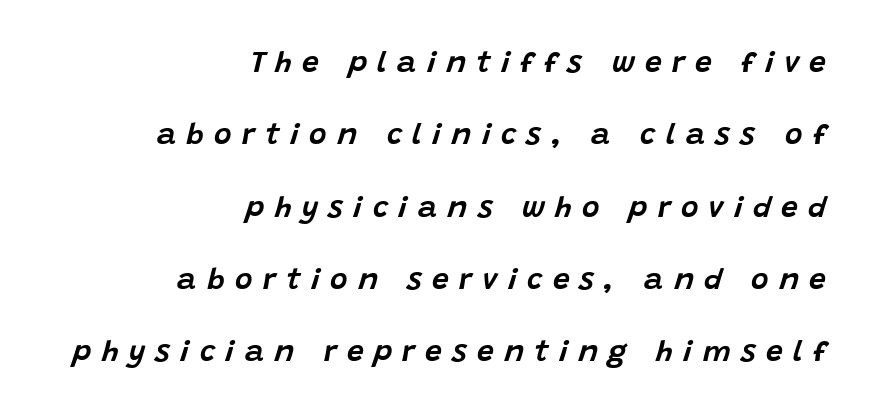
The image shows 30 px text type, italic (leaning right); set right-aligned, loose line spacing (2.41x), unusually wide letter spacing (+0.34 em), not underlined; low stroke contrast and a large x-height.
